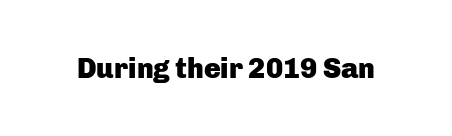
Q: Is the text bold? A: Yes.
Q: Is the text italic (slanted)? A: No, it is upright.
Q: Is the typeface a serif or a sans-serif typeface? A: Sans-serif.
Q: Is the text underlined? A: No.
Q: Is the spacing between letters normal or unusually wide? A: Normal.
Q: Width (condensed, normal, or wide)? A: Normal.
Q: Stroke contrast? A: Low.
Q: x-height? A: Medium.
Q: Monospaced? A: No.
